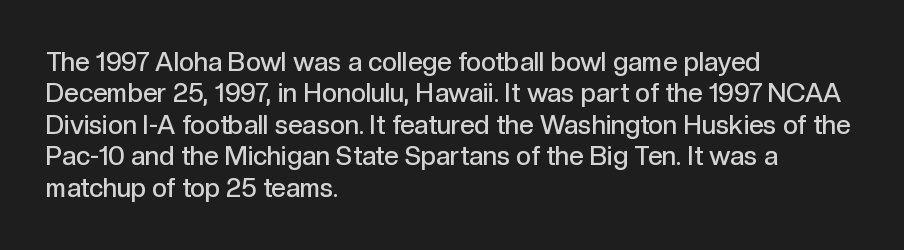
Q: Is the text bold? A: Semi-bold.
Q: Is the text italic (slanted)? A: No, it is upright.
Q: Is the text underlined? A: No.
Q: How is the paragraph aligned? A: Left-aligned.
Q: Is the spacing between letters normal or unusually wide? A: Normal.
